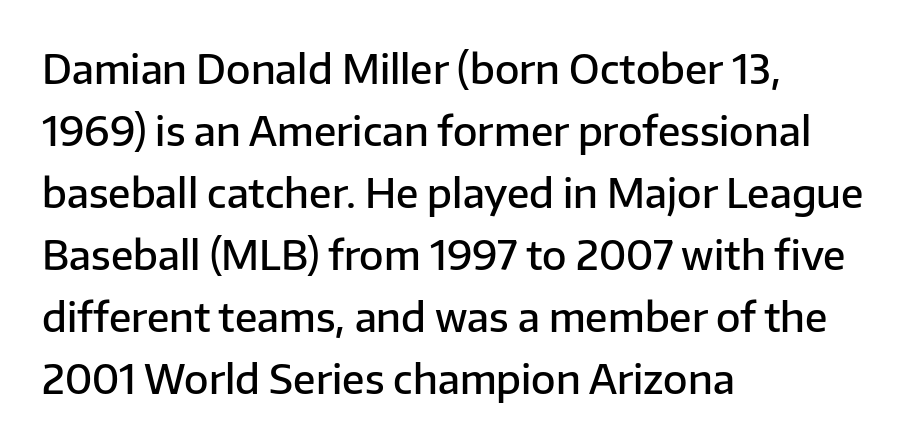
Q: Is the text bold? A: Semi-bold.
Q: Is the text italic (slanted)? A: No, it is upright.
Q: Is the typeface a serif or a sans-serif typeface? A: Sans-serif.
Q: Is the text underlined? A: No.
Q: How is the paragraph aligned? A: Left-aligned.
Q: Is the spacing between letters normal or unusually wide? A: Normal.
Q: Is the spacing between lines tight, normal or loose? A: Normal.
Q: Width (condensed, normal, or wide)? A: Normal.
Q: Stroke contrast? A: Low.
Q: x-height? A: Medium.
Q: Monospaced? A: No.
